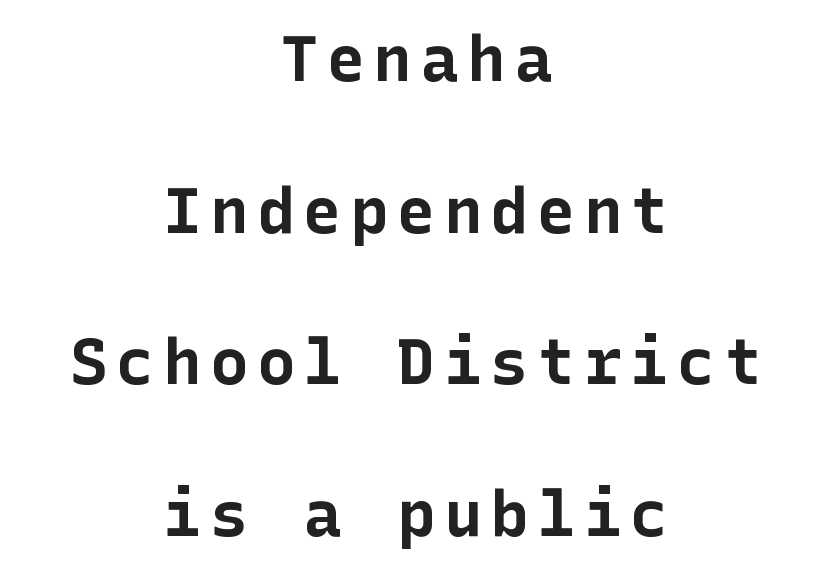
The image shows 64 px bold sans-serif type, upright; set centered, loose line spacing (2.37x), not underlined; low stroke contrast and a medium x-height.
